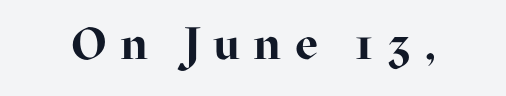
The tracking reads as deliberately expanded to a designer's eye. The letters advance in unequal steps, a hallmark of proportional type. The glyphs are unaccompanied by any horizontal stroke below them. The lettering holds an erect, upright posture throughout. Are there feet on the stems? There are — it's a serif.
